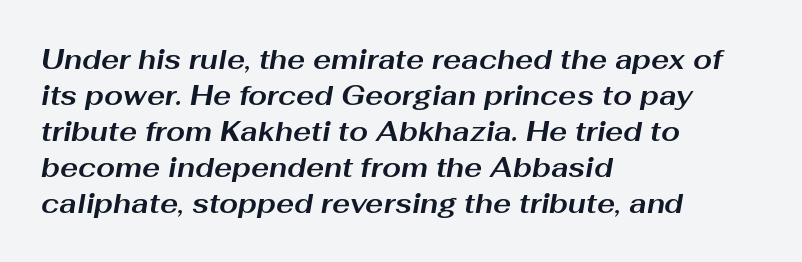
{"italic": "yes", "lean": "right", "slant_degrees": 10, "bold": "yes", "underline": "no", "align": "left", "line_spacing": "normal", "line_spacing_ratio": 1.33, "letter_spacing": "normal", "letter_spacing_em": 0.0, "glyph_px": 27}
